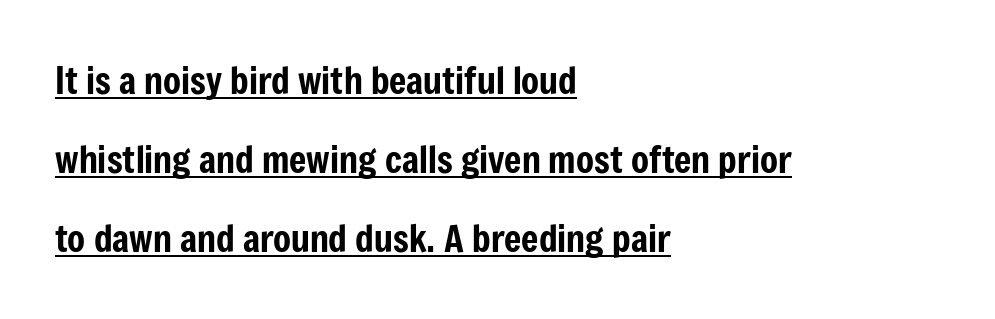
The image shows 37 px condensed sans-serif type, upright; set left-aligned, loose line spacing (2.14x), normal letter spacing, underlined; low stroke contrast and a medium x-height.
